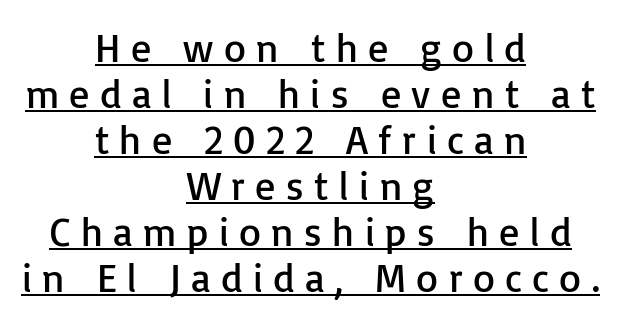
Q: Is the text bold? A: No.
Q: Is the text italic (slanted)? A: No, it is upright.
Q: Is the typeface a serif or a sans-serif typeface? A: Sans-serif.
Q: Is the text underlined? A: Yes.
Q: How is the paragraph aligned? A: Centered.
Q: Is the spacing between letters normal or unusually wide? A: Unusually wide.
Q: Is the spacing between lines tight, normal or loose? A: Tight.
Q: Width (condensed, normal, or wide)? A: Normal.
Q: Stroke contrast? A: Low.
Q: x-height? A: Medium.
Q: Monospaced? A: No.
